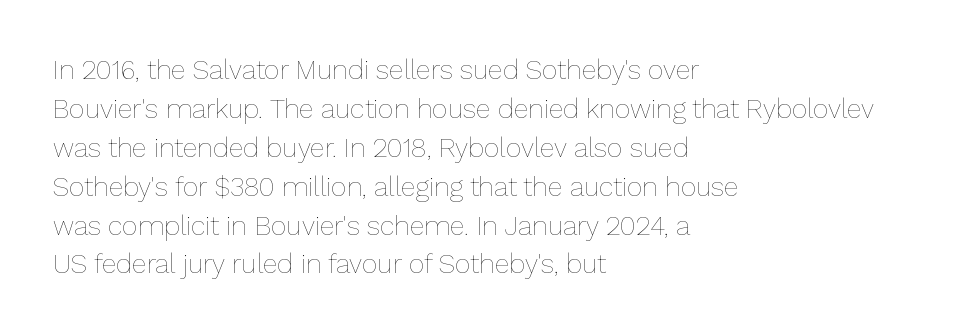
Q: Is the text bold? A: No.
Q: Is the text italic (slanted)? A: No, it is upright.
Q: Is the text underlined? A: No.
Q: How is the paragraph aligned? A: Left-aligned.
Q: Is the spacing between letters normal or unusually wide? A: Normal.
Q: Is the spacing between lines tight, normal or loose? A: Normal.
